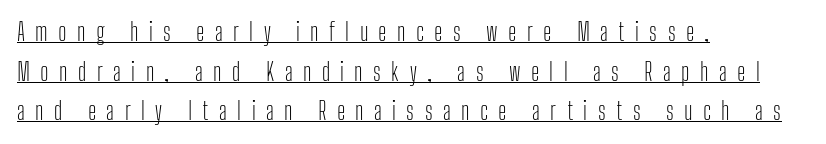
{"italic": "no", "bold": "no", "underline": "yes", "align": "left", "line_spacing": "normal", "line_spacing_ratio": 1.65, "letter_spacing": "wide", "letter_spacing_em": 0.43, "glyph_px": 24}
